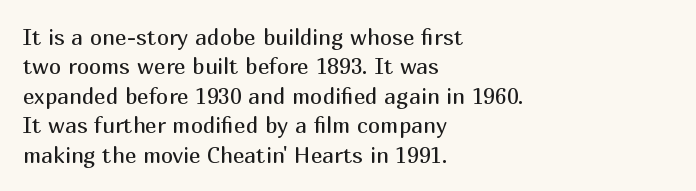
{"italic": "no", "bold": "no", "underline": "no", "align": "left", "line_spacing": "normal", "line_spacing_ratio": 1.34, "letter_spacing": "normal", "letter_spacing_em": 0.0, "glyph_px": 22}
